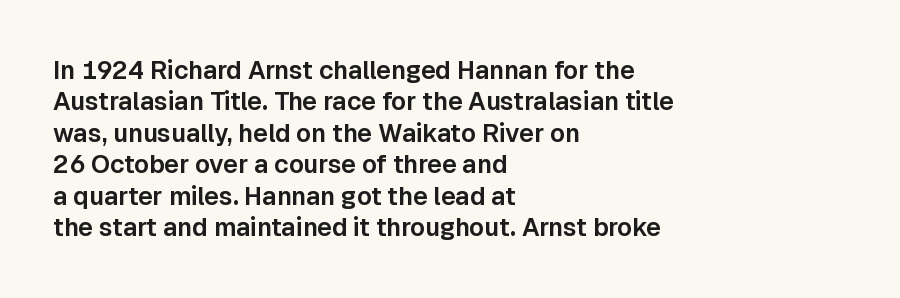
{"italic": "no", "underline": "no", "align": "left", "line_spacing": "normal", "line_spacing_ratio": 1.26, "letter_spacing": "normal", "letter_spacing_em": 0.0, "glyph_px": 25}
